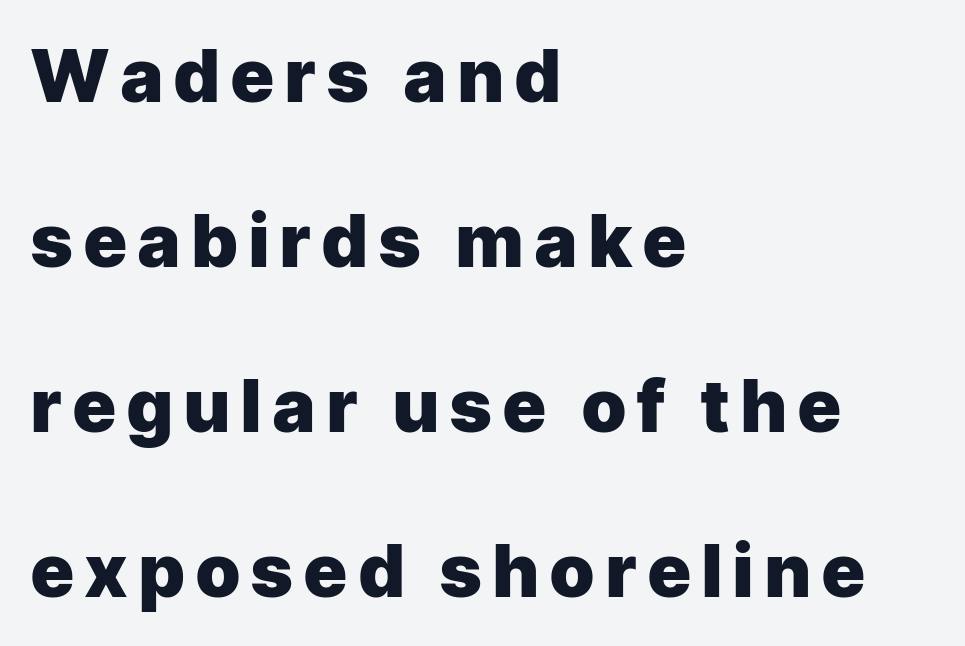
The image shows 73 px heavy sans-serif type, upright; set left-aligned, loose line spacing (2.26x), not underlined; low stroke contrast and a medium x-height.
